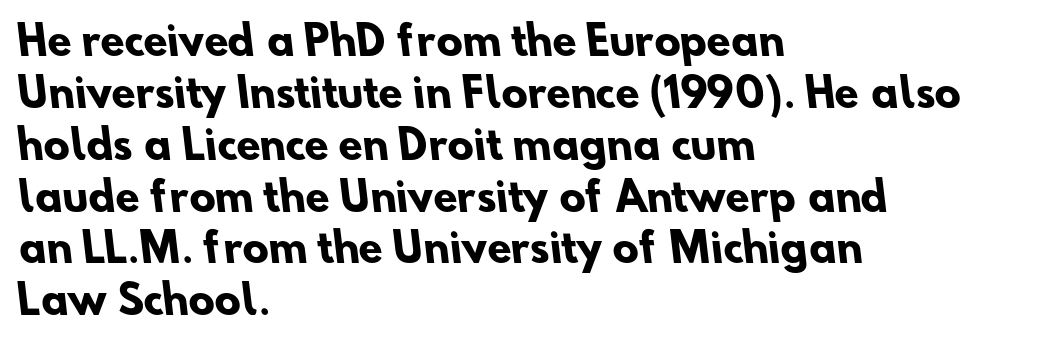
Set as a true bold cut, around the 700 mark. Each letter keeps its own natural width here, so spacing adapts to shape. This is sans-serif lettering, the kind often seen on screens and signage. Visually the block forms a straight wall on the left and a jagged coastline on the right.
